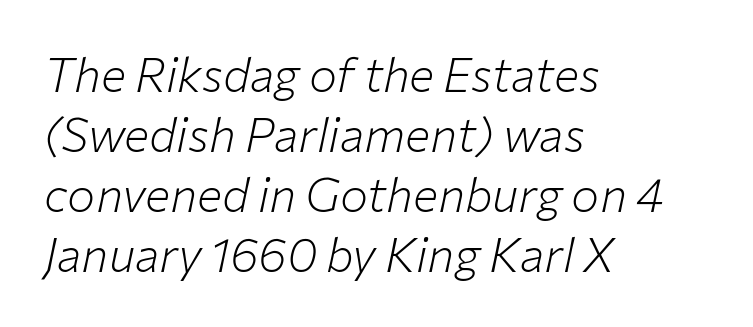
The image shows 47 px light type, italic (leaning right); set left-aligned, normal line spacing (1.28x), normal letter spacing, not underlined; low stroke contrast and a medium x-height.
